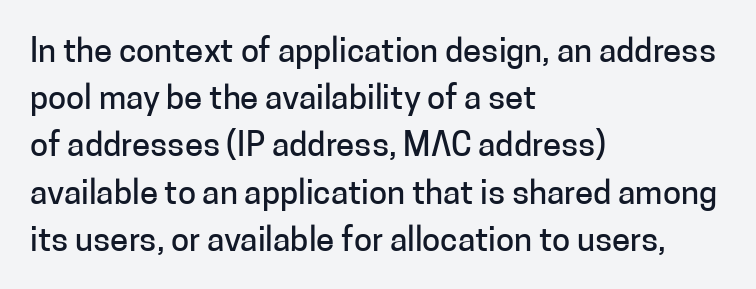
Lines of text with bare space underneath. A normal amount of white space separates one row of letters from the next. Inter-character spacing is left at the font's built-in metrics. Unlike a traditional serif, this face leaves its strokes unadorned. Posture: vertical.
